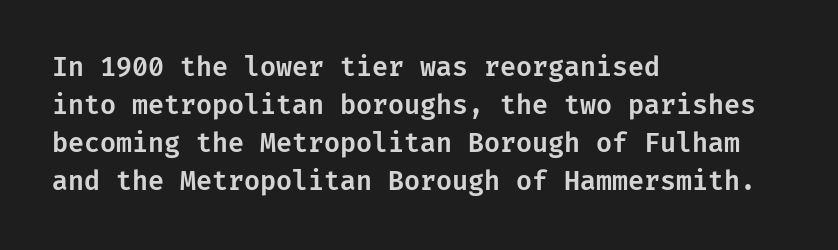
The image shows 26 px text type, upright; set left-aligned, normal line spacing (1.46x), normal letter spacing, not underlined.
